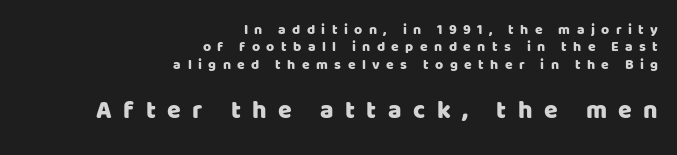
The image shows 25 px text type, upright; set right-aligned, line spacing 1.24x, unusually wide letter spacing (+0.46 em), not underlined; the second (bottom) block is 1.79x larger.
